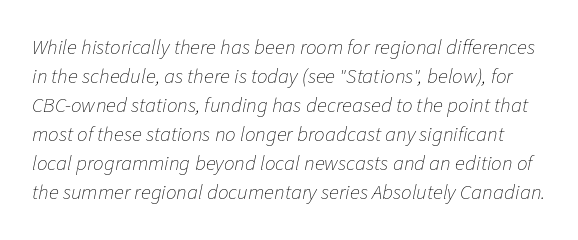
The image shows 21 px text type, italic (leaning right); set normal line spacing (1.38x), normal letter spacing, not underlined.
